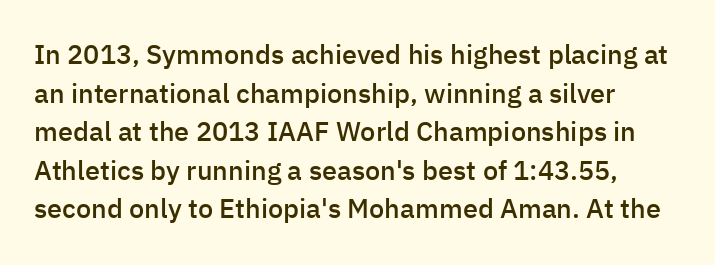
The image shows 27 px text type, upright; set left-aligned, normal line spacing (1.43x), normal letter spacing, not underlined.
